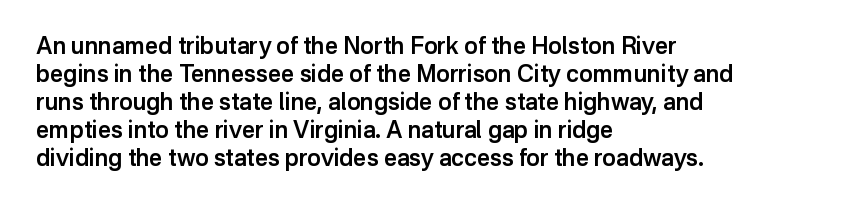
Q: Is the text bold? A: Semi-bold.
Q: Is the text italic (slanted)? A: No, it is upright.
Q: Is the text underlined? A: No.
Q: How is the paragraph aligned? A: Left-aligned.
Q: Is the spacing between letters normal or unusually wide? A: Normal.
